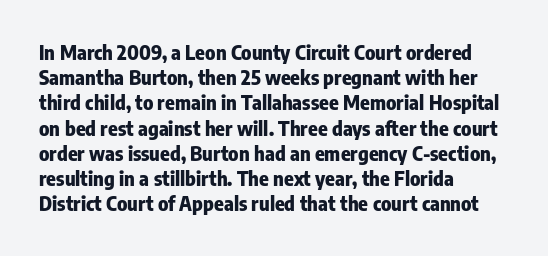
The space directly below the letters is spotless. This rendering uses left alignment, leaving the right contour irregular. The typography opts for an upright posture over an oblique one. Each word holds together tightly as a unit, with standard inter-letter gaps. Pretty heavy lettering here — definitely bold.
